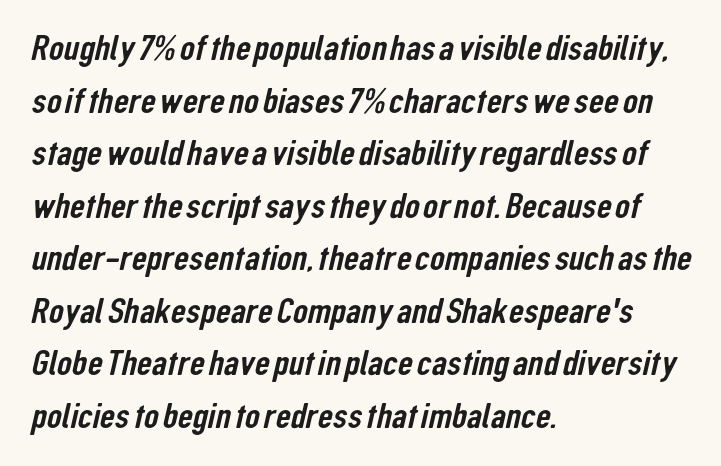
{"serif": "no", "width": "condensed", "stroke_contrast": "low", "x_height": "medium", "monospaced": "no", "underline": "no", "align": "left", "line_spacing": "normal", "line_spacing_ratio": 1.42, "letter_spacing": "normal", "letter_spacing_em": 0.0, "glyph_px": 37}
